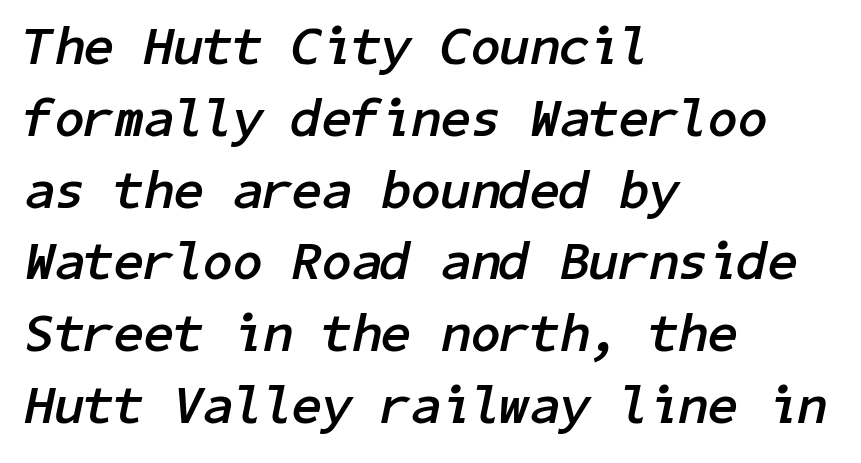
{"italic": "yes", "lean": "right", "slant_degrees": 11, "bold": "yes", "weight": "semibold", "width": "normal", "stroke_contrast": "low", "x_height": "medium", "underline": "no", "align": "left", "line_spacing": "normal", "line_spacing_ratio": 1.33, "letter_spacing": "normal", "letter_spacing_em": 0.0, "glyph_px": 54}
